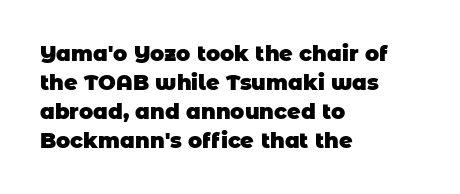
A clean baseline with only descenders dipping below it. The sample has been set heavy, in full bold. Evenly set lines give the paragraph a standard silhouette. This rendering leaves character spacing at its baseline value. Notice how the passage keeps a crisp vertical edge on the left only.
